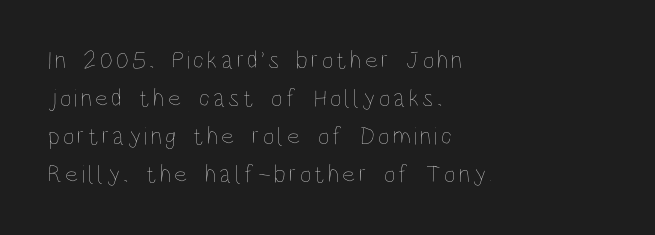
Q: Is the text bold? A: No.
Q: Is the text italic (slanted)? A: No, it is upright.
Q: Is the text underlined? A: No.
Q: How is the paragraph aligned? A: Left-aligned.
Q: Is the spacing between lines tight, normal or loose? A: Normal.
